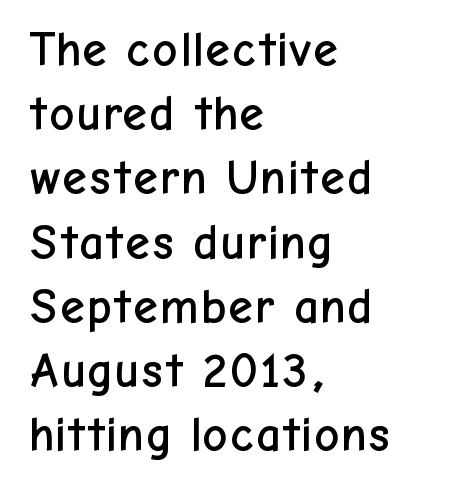
{"serif": "no", "italic": "no", "width": "normal", "stroke_contrast": "low", "x_height": "medium", "monospaced": "no", "underline": "no", "align": "left", "line_spacing": "normal", "line_spacing_ratio": 1.31, "letter_spacing": "normal", "letter_spacing_em": 0.0, "glyph_px": 49}
